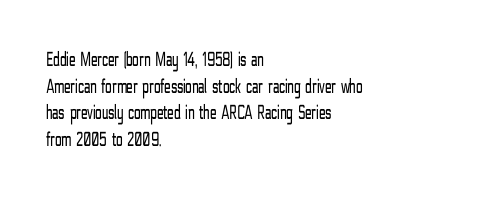
{"italic": "no", "bold": "no", "underline": "no", "align": "left", "line_spacing": "normal", "line_spacing_ratio": 1.27, "letter_spacing": "normal", "letter_spacing_em": 0.0, "glyph_px": 21}
